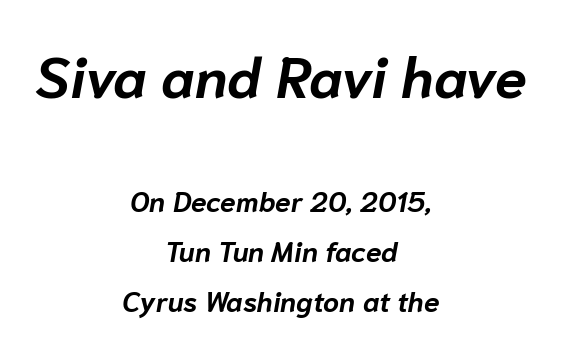
Q: Is the text bold? A: Yes.
Q: Is the text italic (slanted)? A: Yes, it leans right by about 10 degrees.
Q: Is the text underlined? A: No.
Q: How is the paragraph aligned? A: Centered.
Q: Is the spacing between letters normal or unusually wide? A: Normal.
Q: Which block of text is set in a larger size, the first (top) or the second (bottom)? A: The first (top) one.
Q: Width (condensed, normal, or wide)? A: Normal.
Q: Stroke contrast? A: Low.
Q: x-height? A: Medium.
Q: Monospaced? A: No.
